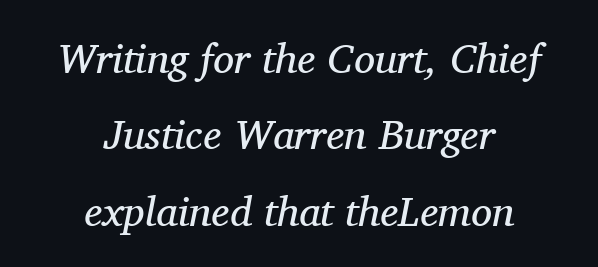
{"serif": "yes", "italic": "yes", "lean": "right", "slant_degrees": 11, "bold": "no", "weight": "regular", "width": "normal", "stroke_contrast": "medium", "x_height": "medium", "monospaced": "no", "underline": "no", "align": "center", "line_spacing_ratio": 1.82, "letter_spacing": "normal", "letter_spacing_em": 0.0, "glyph_px": 42}
